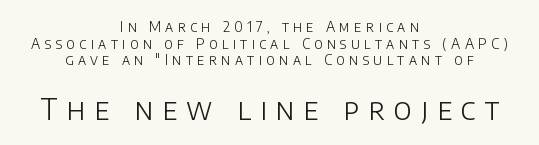
{"serif": "no", "italic": "no", "bold": "no", "weight": "light", "width": "normal", "stroke_contrast": "low", "x_height": "large", "monospaced": "no", "underline": "no", "align": "center", "line_spacing_ratio": 1.19, "letter_spacing": "wide", "letter_spacing_em": 0.31, "larger_block": "second", "size_ratio": 2.07, "glyph_px": 29}
